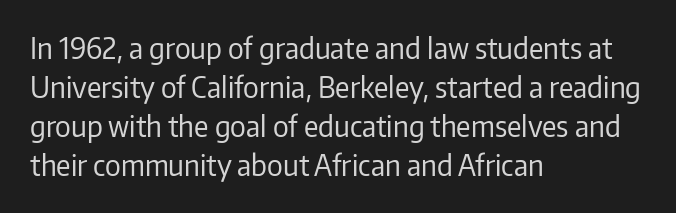
The image shows 28 px regular-weight sans-serif type, upright; set left-aligned, normal line spacing (1.39x), normal letter spacing, not underlined; low stroke contrast and a medium x-height.
